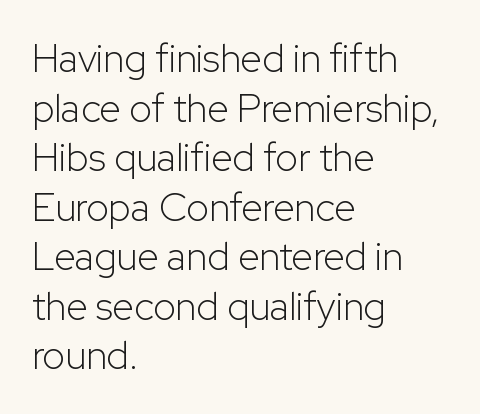
Typeset ragged right — the left edge is the straight one. Each row of text sits above clean, open space. The weight tops out at a normal text grade. Nobody touched the tracking dial on this one. This sample keeps an unexceptional amount of space between lines.
